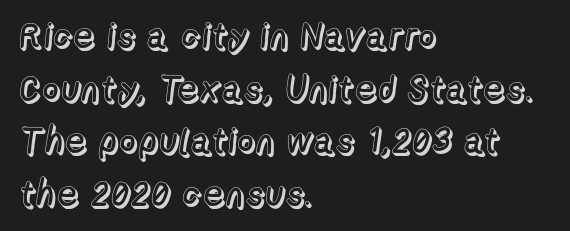
Compared with typical paragraphs, the rows here are spaced about the same. Does extra space separate the letters? No, they use regular spacing. Here the designer chose a conventional face with non-uniform glyph widths. The text block is weighted toward the left margin, trailing off unevenly rightward. Just letters on the line, the space beneath them empty.
